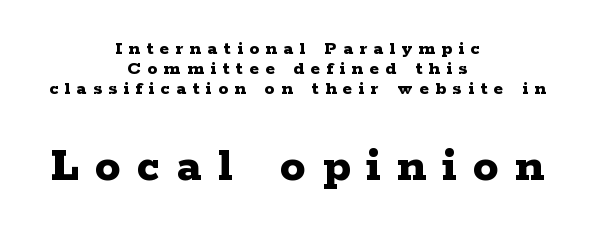
These lines huddle together more closely than default settings would place them. Heavy, bold letterforms. The rag falls on both sides of this text block equally. This sample has the flowing, uneven cadence of proportional lettering. To sum up the face: it has serifs. Quick note: not italic, upright.
